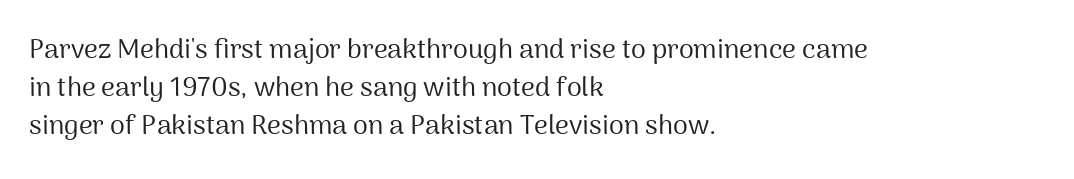
The image shows 27 px text type, upright; set left-aligned, normal line spacing (1.4x), normal letter spacing, not underlined.
